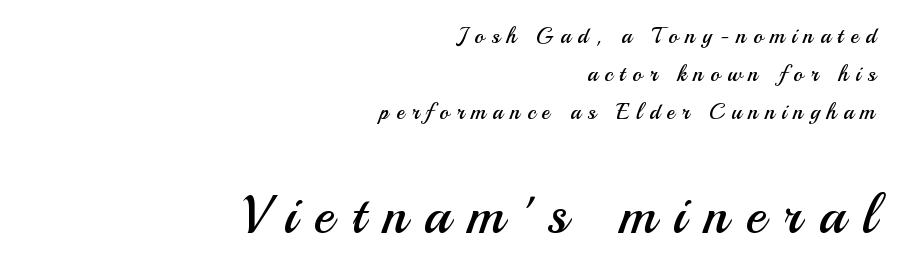
Q: Is the text bold? A: No.
Q: Is the text italic (slanted)? A: Yes.
Q: Is the typeface a serif or a sans-serif typeface? A: Sans-serif.
Q: Is the text underlined? A: No.
Q: How is the paragraph aligned? A: Right-aligned.
Q: Is the spacing between letters normal or unusually wide? A: Unusually wide.
Q: Which block of text is set in a larger size, the first (top) or the second (bottom)? A: The second (bottom) one.
Q: Width (condensed, normal, or wide)? A: Normal.
Q: Stroke contrast? A: Medium.
Q: x-height? A: Small.
Q: Monospaced? A: No.
